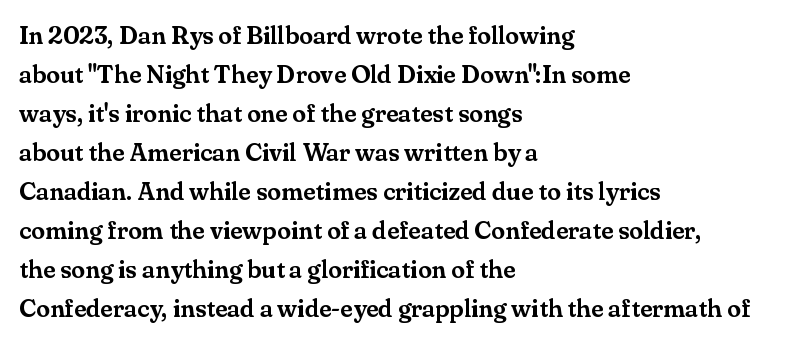
{"italic": "no", "underline": "no", "align": "left", "line_spacing": "normal", "line_spacing_ratio": 1.56, "letter_spacing": "normal", "letter_spacing_em": 0.0, "glyph_px": 25}
